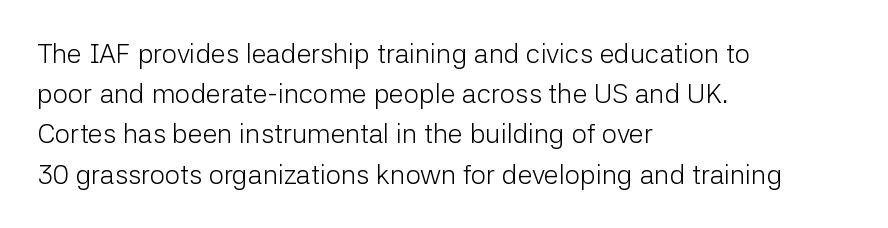
The paragraph shown leans on its left margin. Has an underline been added? It has not. The font's upright variant was chosen for this text. The cut favours lightness, reaching ordinary text weight at its darkest.
